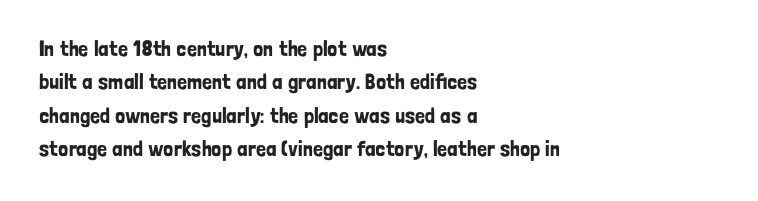
The image shows 22 px text type, upright; set left-aligned, normal line spacing (1.52x), normal letter spacing, not underlined.
